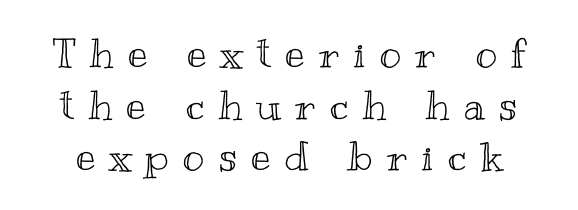
Q: Is the text italic (slanted)? A: No, it is upright.
Q: Is the text underlined? A: No.
Q: Is the spacing between letters normal or unusually wide? A: Unusually wide.
Q: Is the spacing between lines tight, normal or loose? A: Normal.
Q: Width (condensed, normal, or wide)? A: Wide.
Q: x-height? A: Small.
Q: Monospaced? A: No.
